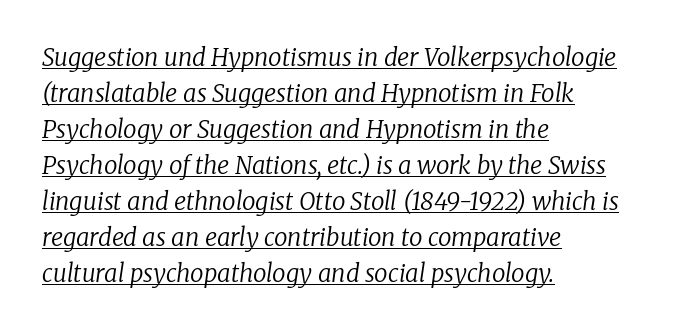
The image shows 24 px text type, italic (leaning right); set left-aligned, normal line spacing (1.5x), normal letter spacing, underlined.
